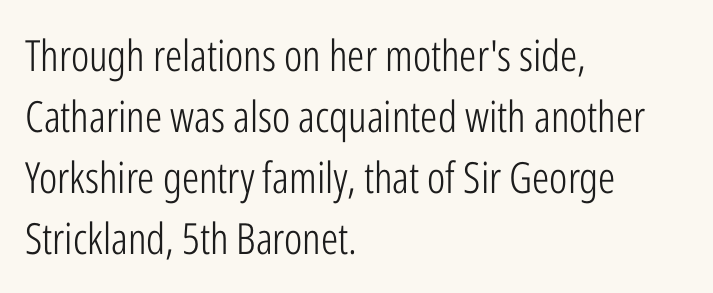
Do the letters lean? They stand straight. Notice how the passage keeps a crisp vertical edge on the left only. There is no visible air inserted between adjacent glyphs. Caption: face not bold, strokes unweighted. Proportional: the letters do not fall into vertical columns.
